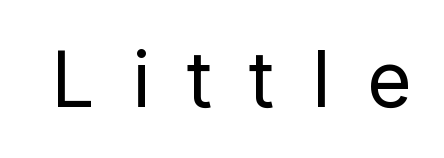
The image shows 77 px regular-weight sans-serif type, upright; set unusually wide letter spacing (+0.48 em), not underlined; low stroke contrast and a medium x-height.
